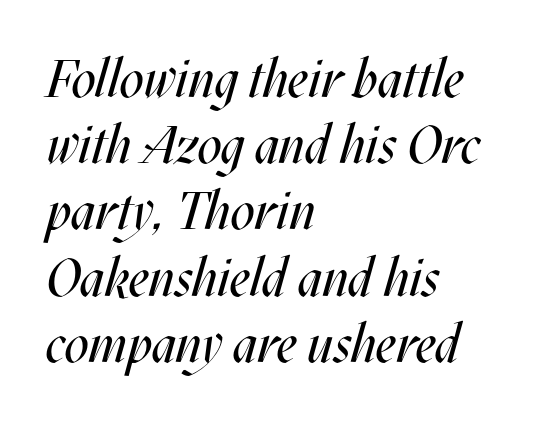
{"italic": "yes", "lean": "right", "slant_degrees": 17, "bold": "no", "weight": "regular", "width": "condensed", "stroke_contrast": "medium", "x_height": "large", "monospaced": "no", "underline": "no", "align": "left", "line_spacing": "normal", "line_spacing_ratio": 1.25, "letter_spacing": "normal", "letter_spacing_em": 0.0, "glyph_px": 53}
